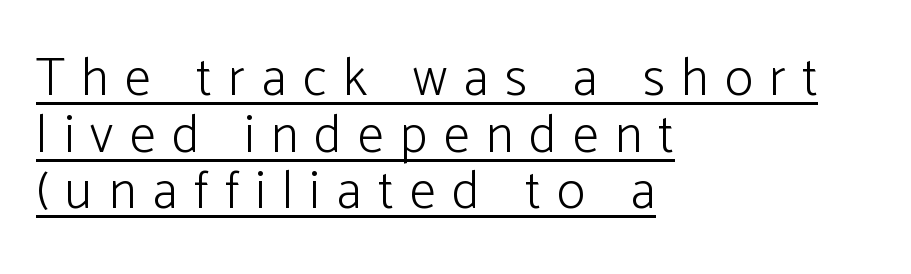
The image shows 53 px light sans-serif type, upright; set left-aligned, tight line spacing (1.07x), unusually wide letter spacing (+0.31 em), underlined; low stroke contrast and a medium x-height.
